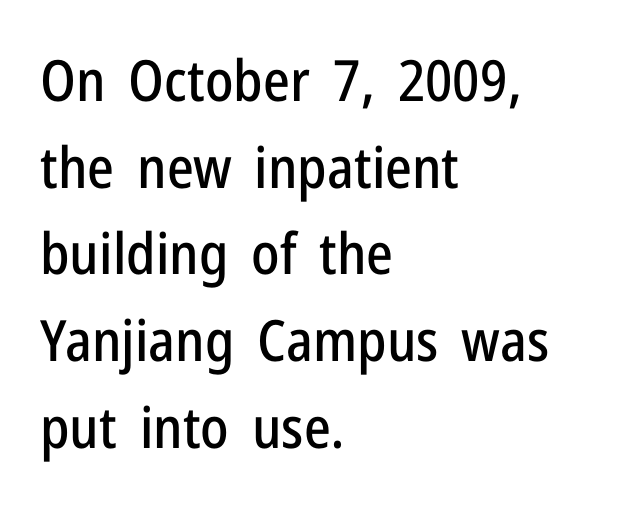
The image shows 57 px condensed sans-serif type, upright; set left-aligned, normal line spacing (1.52x), normal letter spacing, not underlined; low stroke contrast and a medium x-height.
